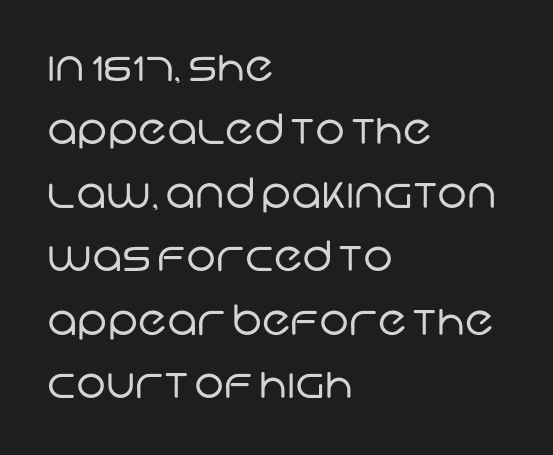
The image shows 42 px regular-weight sans-serif type; set left-aligned, normal line spacing (1.51x), normal letter spacing, not underlined; low stroke contrast and a large x-height.
